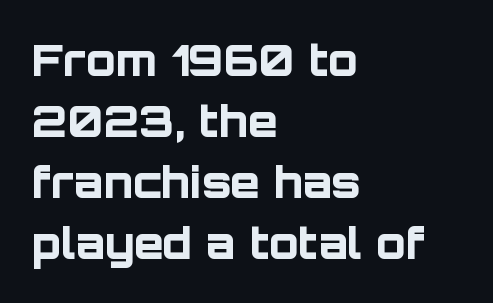
Q: Is the text bold? A: Yes.
Q: Is the text italic (slanted)? A: No, it is upright.
Q: Is the typeface a serif or a sans-serif typeface? A: Sans-serif.
Q: Is the text underlined? A: No.
Q: How is the paragraph aligned? A: Left-aligned.
Q: Is the spacing between letters normal or unusually wide? A: Normal.
Q: Is the spacing between lines tight, normal or loose? A: Normal.
Q: Width (condensed, normal, or wide)? A: Normal.
Q: Stroke contrast? A: Low.
Q: x-height? A: Large.
Q: Monospaced? A: No.
